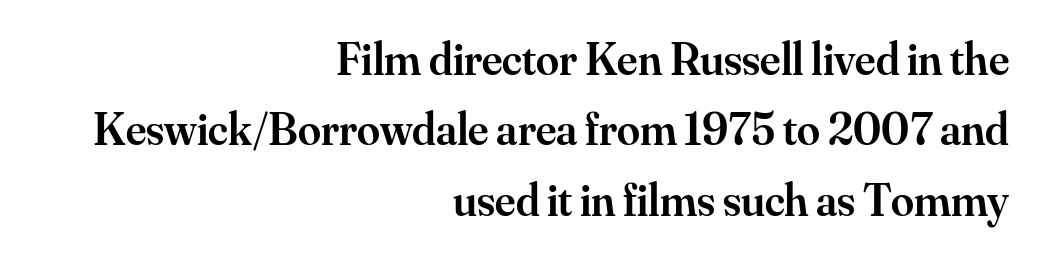
Q: Is the text bold? A: Semi-bold.
Q: Is the text italic (slanted)? A: No, it is upright.
Q: Is the typeface a serif or a sans-serif typeface? A: Serif.
Q: Is the text underlined? A: No.
Q: How is the paragraph aligned? A: Right-aligned.
Q: Is the spacing between letters normal or unusually wide? A: Normal.
Q: Is the spacing between lines tight, normal or loose? A: Normal.
Q: Width (condensed, normal, or wide)? A: Normal.
Q: Stroke contrast? A: Medium.
Q: x-height? A: Small.
Q: Monospaced? A: No.
